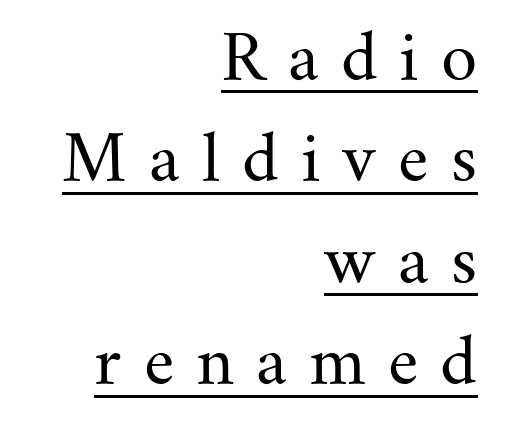
{"serif": "yes", "italic": "no", "bold": "no", "weight": "regular", "width": "normal", "stroke_contrast": "medium", "x_height": "small", "monospaced": "no", "underline": "yes", "align": "right", "line_spacing": "normal", "line_spacing_ratio": 1.61, "letter_spacing": "wide", "letter_spacing_em": 0.35, "glyph_px": 63}
